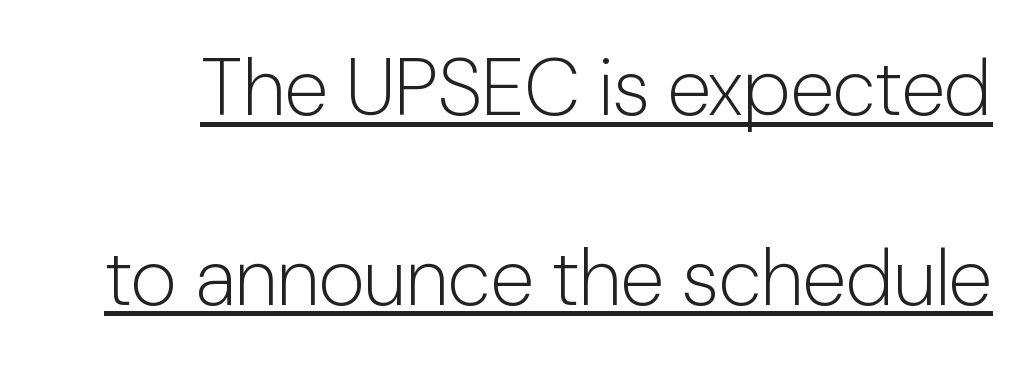
{"serif": "no", "italic": "no", "bold": "no", "weight": "light", "width": "normal", "stroke_contrast": "low", "x_height": "medium", "monospaced": "no", "underline": "yes", "line_spacing": "loose", "line_spacing_ratio": 2.37, "letter_spacing": "normal", "letter_spacing_em": 0.0, "glyph_px": 80}
